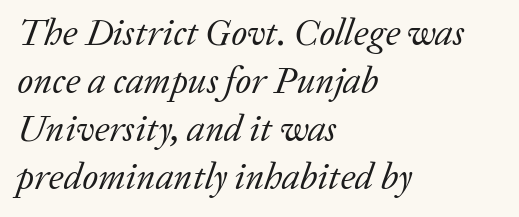
Q: Is the text bold? A: No.
Q: Is the text italic (slanted)? A: Yes, it leans right by about 20 degrees.
Q: Is the typeface a serif or a sans-serif typeface? A: Serif.
Q: Is the text underlined? A: No.
Q: How is the paragraph aligned? A: Left-aligned.
Q: Is the spacing between letters normal or unusually wide? A: Normal.
Q: Is the spacing between lines tight, normal or loose? A: Normal.
Q: Width (condensed, normal, or wide)? A: Normal.
Q: Stroke contrast? A: Low.
Q: x-height? A: Medium.
Q: Monospaced? A: No.
